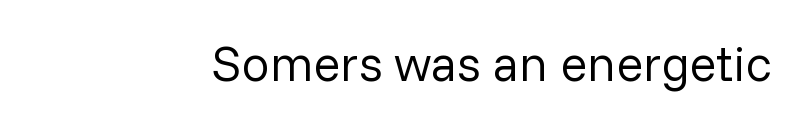
{"serif": "no", "italic": "no", "bold": "no", "weight": "regular", "width": "normal", "stroke_contrast": "low", "x_height": "medium", "monospaced": "no", "underline": "no", "letter_spacing": "normal", "letter_spacing_em": 0.0, "glyph_px": 50}
